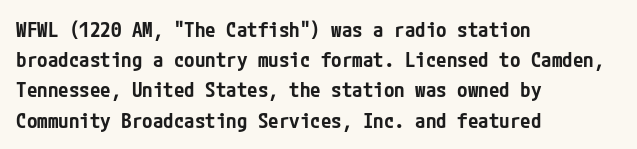
{"italic": "no", "bold": "semi", "underline": "no", "align": "left", "line_spacing": "normal", "line_spacing_ratio": 1.44, "letter_spacing": "normal", "letter_spacing_em": 0.0, "glyph_px": 21}
